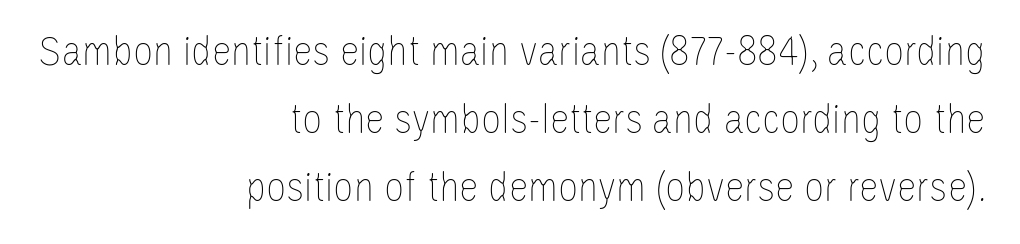
No word sits above an underline. This rendering leaves character spacing at its baseline value. The letters look calm and open, with moderate or lighter stems. Here the designer chose a conventional face with non-uniform glyph widths. These lines sit exactly where default settings would place them.
